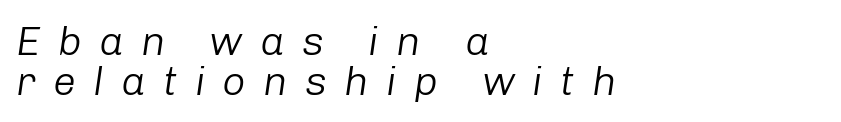
Q: Is the text bold? A: No.
Q: Is the text italic (slanted)? A: Yes, it leans right by about 8 degrees.
Q: Is the text underlined? A: No.
Q: How is the paragraph aligned? A: Left-aligned.
Q: Is the spacing between letters normal or unusually wide? A: Unusually wide.
Q: Is the spacing between lines tight, normal or loose? A: Tight.
Q: Width (condensed, normal, or wide)? A: Normal.
Q: Stroke contrast? A: Low.
Q: x-height? A: Medium.
Q: Monospaced? A: No.
